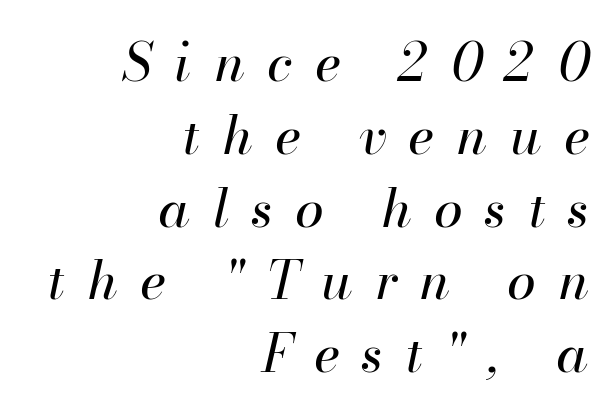
No word sits above an underline. The tracking jumps out immediately: characters are airy and widely separated. Summary of weight: not heavy and not bold. Compared with ordinary roman type, these characters are visibly tilted. Where is the straight margin? On the right. Reading down the column, the eye jumps a familiar distance to each next line.
